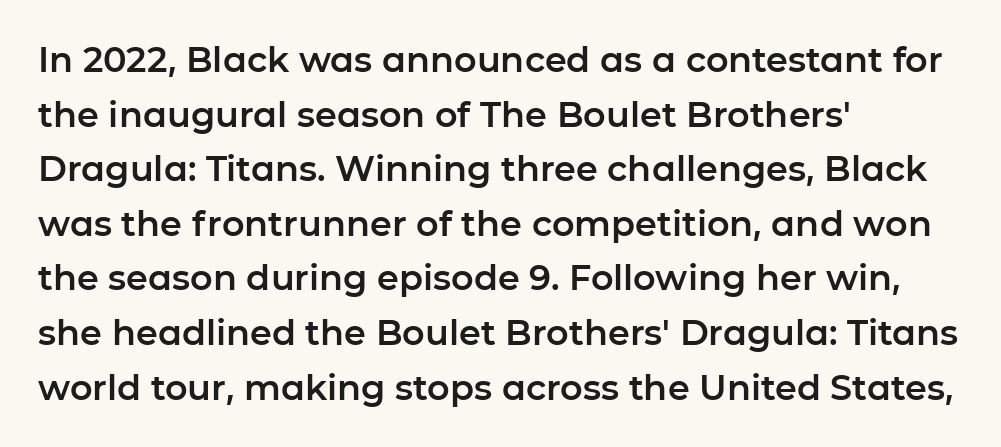
The typesetter chose a ragged-right arrangement here. Unmarked baselines from the first word to the last. Characters follow at the spacing the type designer built in. Characters remain perfectly vertical along every line. Looks like regular typesetting: each glyph gets only the width it needs.
